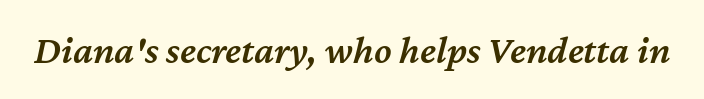
{"italic": "yes", "lean": "right", "slant_degrees": 12, "bold": "semi", "weight": "semibold", "width": "normal", "stroke_contrast": "medium", "x_height": "medium", "monospaced": "no", "underline": "no", "letter_spacing": "normal", "letter_spacing_em": 0.0, "glyph_px": 40}
